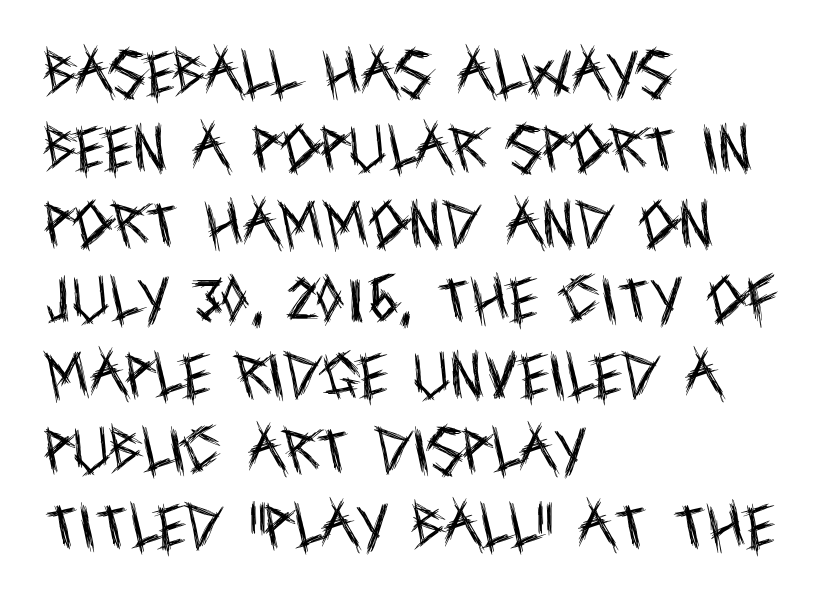
Q: Is the text bold? A: No.
Q: Is the text italic (slanted)? A: No, it is upright.
Q: Is the typeface a serif or a sans-serif typeface? A: Sans-serif.
Q: Is the text underlined? A: No.
Q: How is the paragraph aligned? A: Left-aligned.
Q: Is the spacing between letters normal or unusually wide? A: Normal.
Q: Is the spacing between lines tight, normal or loose? A: Normal.
Q: Width (condensed, normal, or wide)? A: Condensed.
Q: x-height? A: Large.
Q: Monospaced? A: No.
